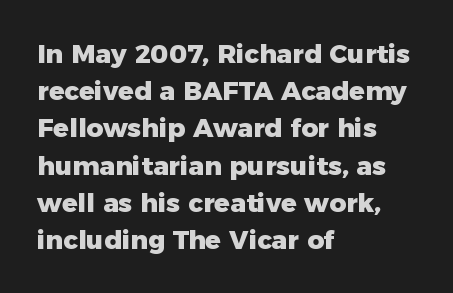
Notice how descenders clear the ascenders below comfortably — that's standard leading. Compared with an ordinary text face, these strokes are far heavier — a full bold. Compared with typical body copy, the letter spacing here is the same. Italic: no, the glyphs are upright roman. The rag falls on the right side of this text block. Descenders hang freely into open space.
